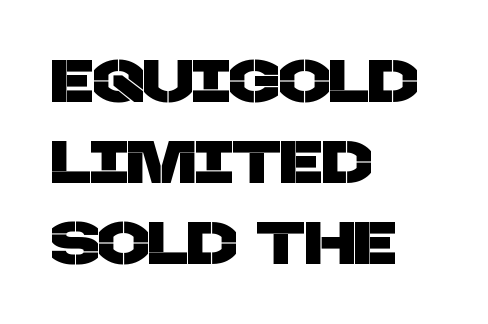
{"serif": "no", "width": "normal", "stroke_contrast": "low", "x_height": "large", "monospaced": "no", "underline": "no", "align": "left", "line_spacing": "normal", "line_spacing_ratio": 1.35, "letter_spacing": "normal", "letter_spacing_em": 0.0, "glyph_px": 60}
